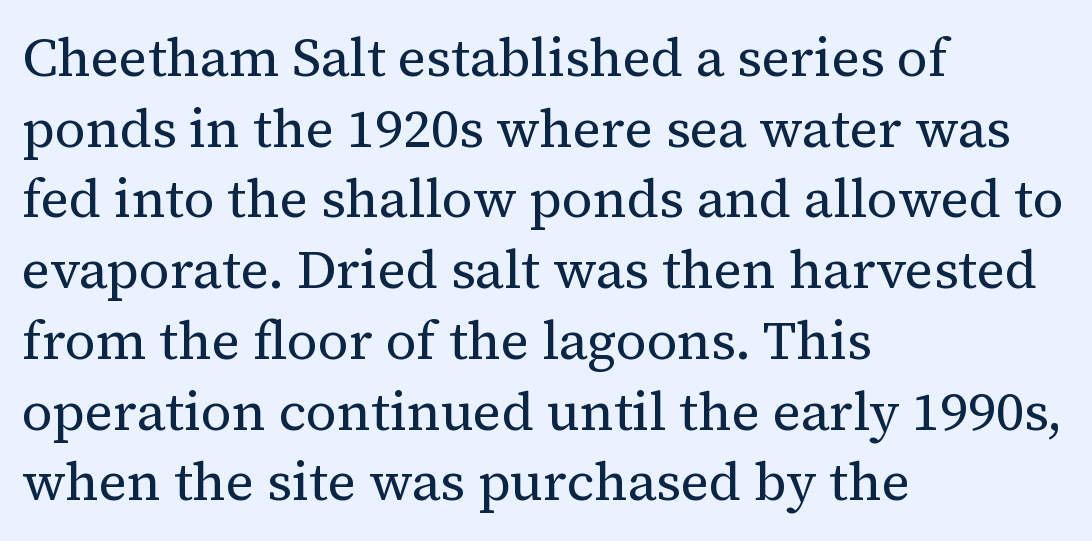
Q: Is the text bold? A: No.
Q: Is the text italic (slanted)? A: No, it is upright.
Q: Is the typeface a serif or a sans-serif typeface? A: Serif.
Q: Is the text underlined? A: No.
Q: How is the paragraph aligned? A: Left-aligned.
Q: Is the spacing between letters normal or unusually wide? A: Normal.
Q: Is the spacing between lines tight, normal or loose? A: Normal.
Q: Width (condensed, normal, or wide)? A: Normal.
Q: Stroke contrast? A: Medium.
Q: x-height? A: Medium.
Q: Monospaced? A: No.
